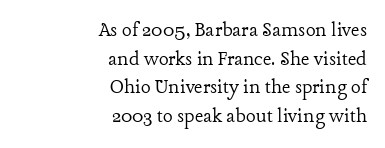
Typeset ragged left — the right edge is the straight one. Check under the words: just untouched page. Ink coverage per letter is moderate at most. Italic? Not at all — the glyphs are vertical.
